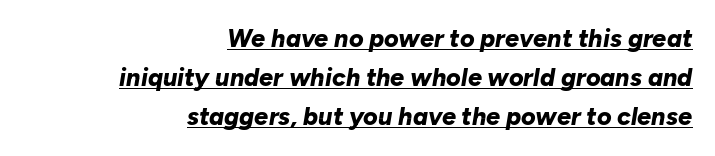
{"italic": "yes", "lean": "right", "slant_degrees": 10, "bold": "yes", "underline": "yes", "align": "right", "line_spacing": "normal", "line_spacing_ratio": 1.57, "letter_spacing": "normal", "letter_spacing_em": 0.0, "glyph_px": 25}
